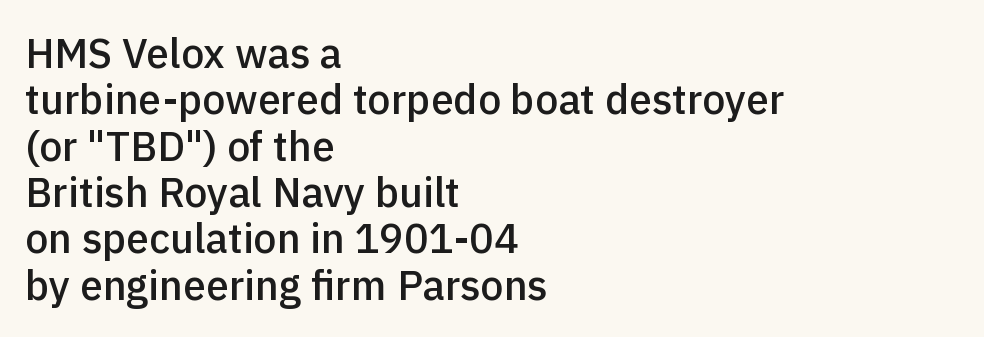
{"serif": "no", "italic": "no", "bold": "semi", "weight": "semibold", "width": "normal", "x_height": "medium", "monospaced": "no", "underline": "no", "align": "left", "line_spacing": "tight", "line_spacing_ratio": 1.13, "letter_spacing": "normal", "letter_spacing_em": 0.0, "glyph_px": 41}
